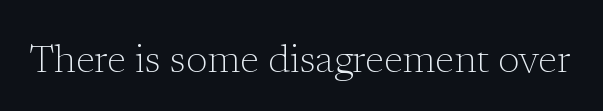
The image shows 39 px light serif type, upright; set normal letter spacing, not underlined; low stroke contrast and a medium x-height.
